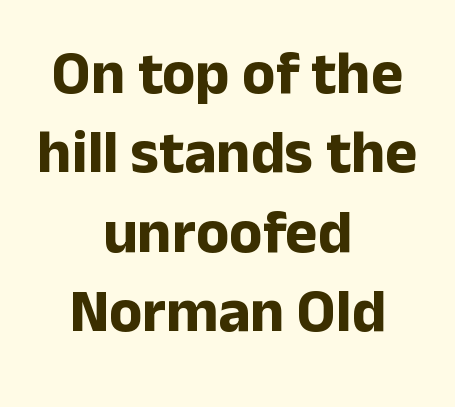
{"serif": "no", "italic": "no", "bold": "yes", "weight": "bold", "width": "normal", "stroke_contrast": "low", "x_height": "medium", "monospaced": "no", "underline": "no", "align": "center", "line_spacing": "normal", "line_spacing_ratio": 1.3, "letter_spacing": "normal", "letter_spacing_em": 0.0, "glyph_px": 61}
